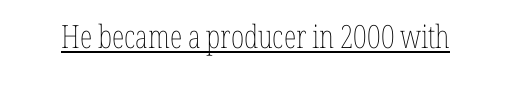
The image shows 32 px thin, condensed type, upright; set normal letter spacing, underlined; low stroke contrast and a medium x-height.
